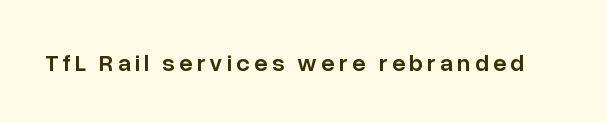
Q: Is the text bold? A: Semi-bold.
Q: Is the text italic (slanted)? A: No, it is upright.
Q: Is the text underlined? A: No.
